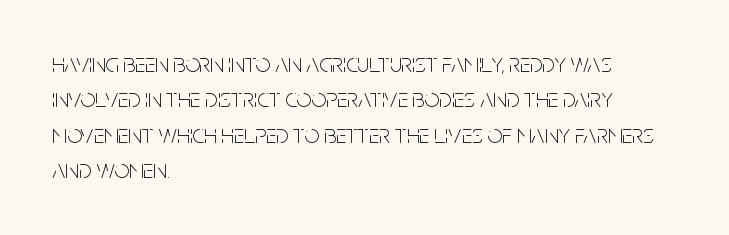
Vertically, the passage feels balanced, rows spaced as you'd expect. No italicization has been applied; the sample stays upright. A bare baseline throughout the passage. Think standard paragraph weight, or any step lighter than that.
